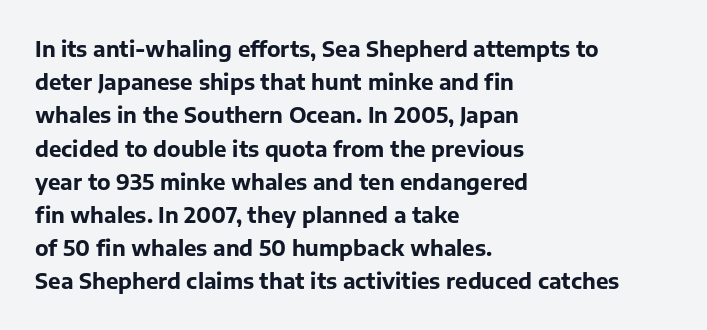
The image shows 21 px bold type, upright; set left-aligned, normal line spacing (1.58x), normal letter spacing, not underlined.
